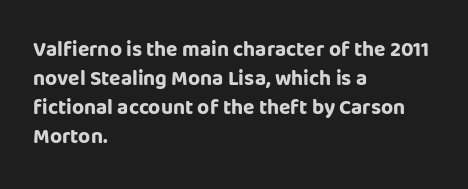
The image shows 21 px bold type, upright; set left-aligned, normal line spacing (1.38x), normal letter spacing, not underlined.
